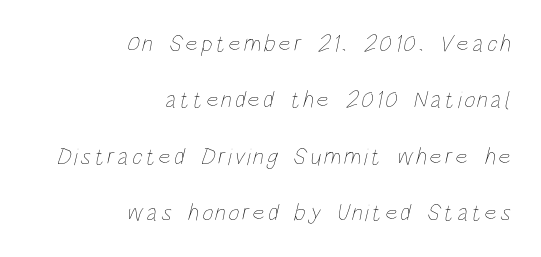
Ink coverage per letter is moderate at most. Nobody drew a line under any word here. In CSS terms this would be text-align: right. One glance says open: line gaps are wider than usual.
